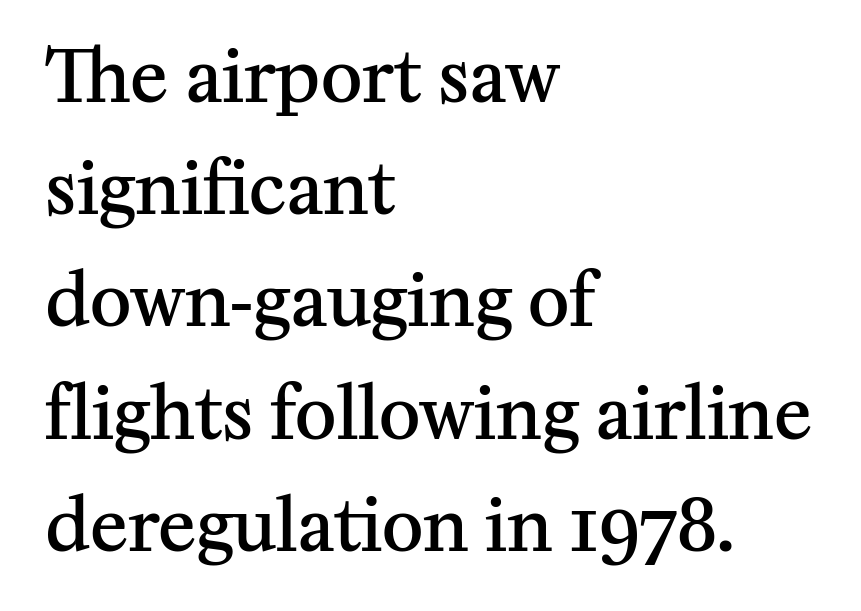
The image shows 71 px semibold serif type, upright; set left-aligned, normal line spacing (1.58x), normal letter spacing, not underlined; medium stroke contrast and a medium x-height.
